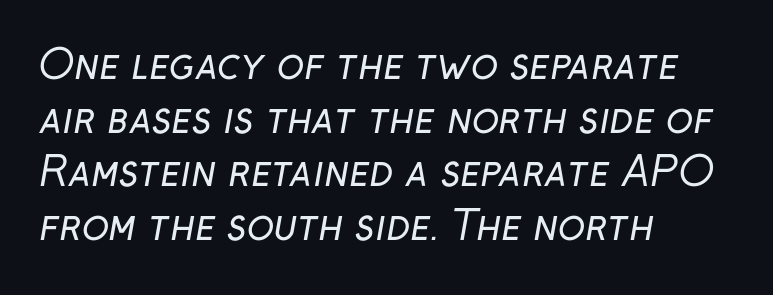
These lines keep a tight, regular rhythm from letter to letter. The space directly below the letters is spotless. The paragraph shown leans on its left margin. Each letter keeps its own natural width here, so spacing adapts to shape. Serif or sans? Sans — the stroke terminals are bare.
